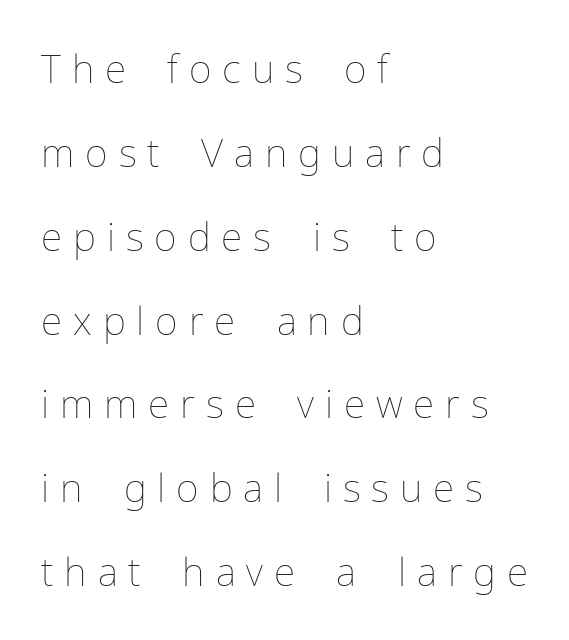
Varying glyph widths throughout — classic text-font behaviour. A classic flush-left, rag-right setting is used for this passage. Is the stroke heavy? The answer is a plain regular-or-lighter. Posture: vertical. A clean baseline with only descenders dipping below it. What's the leading like? Stretched, with rows far apart.
